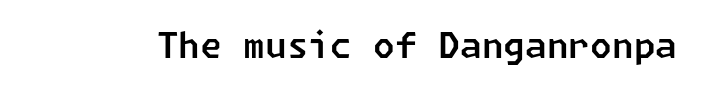
Q: Is the typeface a serif or a sans-serif typeface? A: Sans-serif.
Q: Is the text underlined? A: No.
Q: Is the spacing between letters normal or unusually wide? A: Normal.
Q: Width (condensed, normal, or wide)? A: Normal.
Q: Stroke contrast? A: Low.
Q: x-height? A: Medium.
